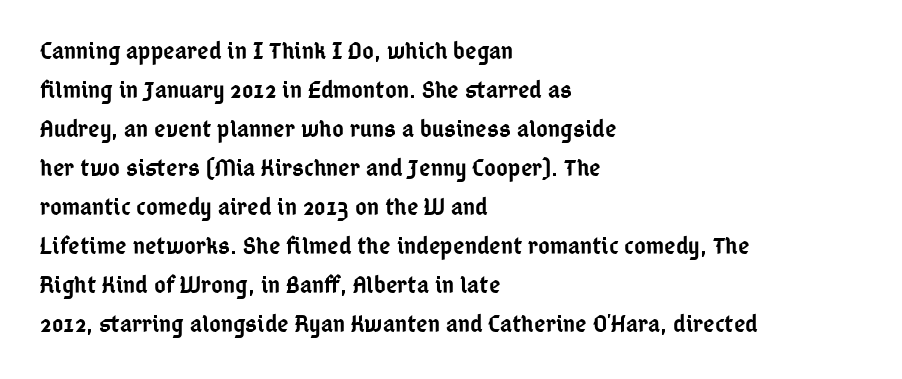
The image shows 25 px text type, upright; set left-aligned, normal line spacing (1.56x), normal letter spacing, not underlined.
